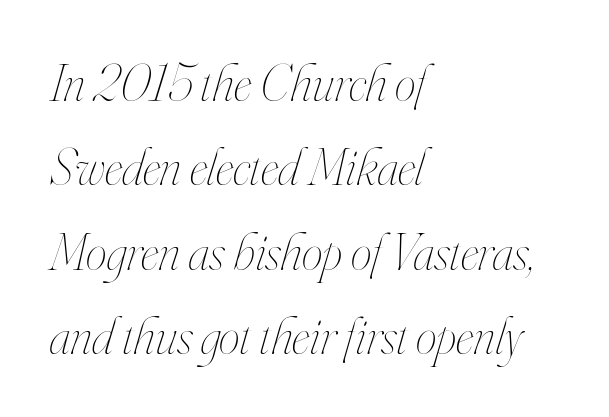
The letterforms sit shoulder to shoulder at normal distance. The area under the type is left untouched. A typesetter would call this proportional, since set widths differ per character. Characters are canted at an angle relative to the baseline's perpendicular. Reading down the block, your eye returns to a fixed left position each line.
